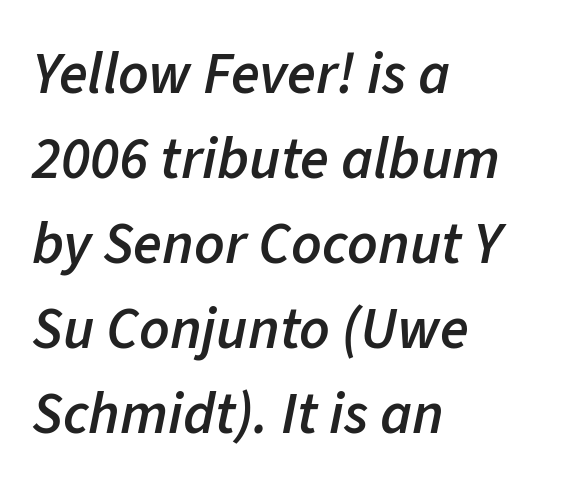
{"italic": "yes", "lean": "right", "slant_degrees": 11, "bold": "semi", "weight": "semibold", "width": "normal", "stroke_contrast": "low", "x_height": "medium", "monospaced": "no", "underline": "no", "align": "left", "line_spacing": "normal", "line_spacing_ratio": 1.44, "letter_spacing": "normal", "letter_spacing_em": 0.0, "glyph_px": 59}
